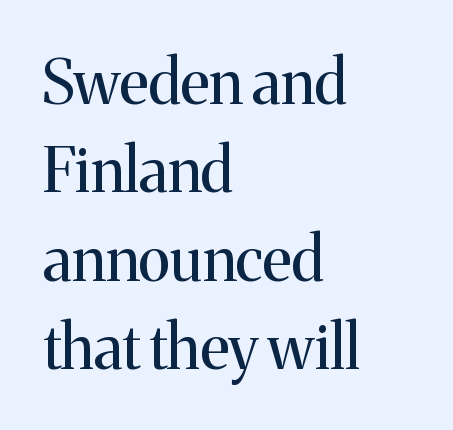
The image shows 61 px regular-weight serif type, upright; set left-aligned, normal line spacing (1.45x), normal letter spacing, not underlined; medium stroke contrast and a medium x-height.
